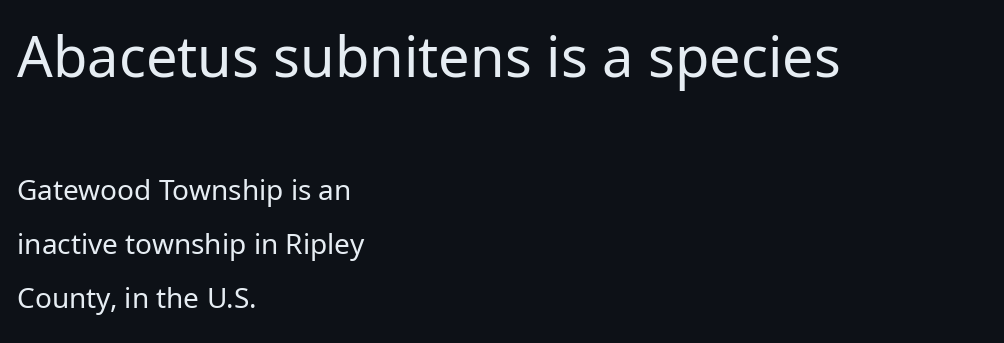
The image shows 56 px regular-weight sans-serif type, upright; set left-aligned, loose line spacing (1.93x), normal letter spacing, not underlined; the first (top) block is 2.0x larger; low stroke contrast and a medium x-height.
